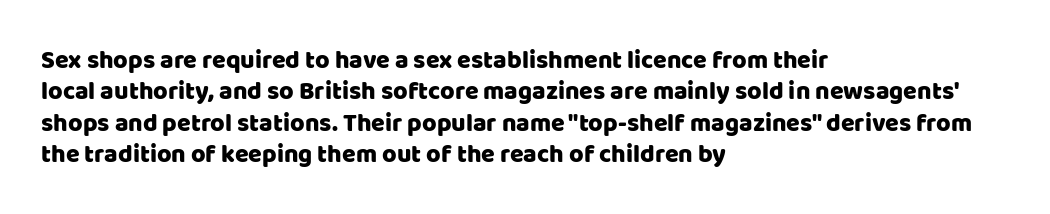
The image shows 25 px text type, upright; set left-aligned, normal line spacing (1.26x), normal letter spacing, not underlined.
